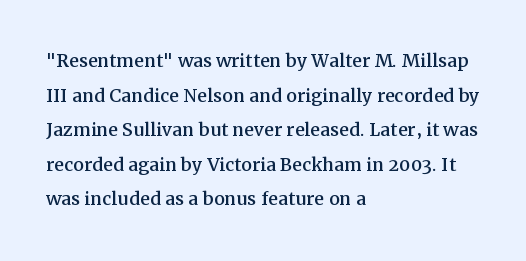
The image shows 24 px text type, upright; set left-aligned, normal line spacing (1.44x), normal letter spacing, not underlined.
